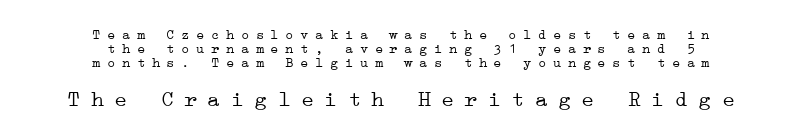
The passage shown has open, widely tracked lettering throughout. Notice how the passage keeps no hard edge, just a central spine. Descenders hang freely into open space. Weight: not bold — regular or lighter.
